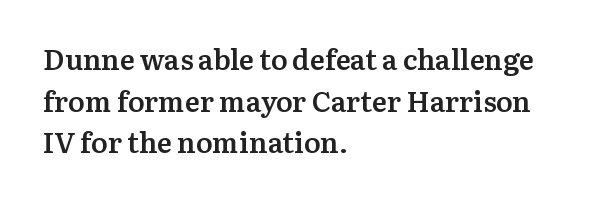
{"serif": "yes", "italic": "no", "bold": "semi", "weight": "semibold", "width": "normal", "stroke_contrast": "medium", "x_height": "medium", "monospaced": "no", "underline": "no", "align": "left", "line_spacing": "normal", "line_spacing_ratio": 1.49, "letter_spacing": "normal", "letter_spacing_em": 0.0, "glyph_px": 28}
